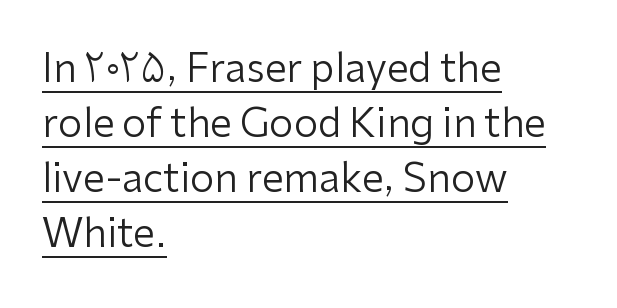
Q: Is the text bold? A: No.
Q: Is the text italic (slanted)? A: No, it is upright.
Q: Is the typeface a serif or a sans-serif typeface? A: Sans-serif.
Q: Is the text underlined? A: Yes.
Q: How is the paragraph aligned? A: Left-aligned.
Q: Is the spacing between letters normal or unusually wide? A: Normal.
Q: Is the spacing between lines tight, normal or loose? A: Normal.
Q: Width (condensed, normal, or wide)? A: Normal.
Q: Stroke contrast? A: Low.
Q: x-height? A: Medium.
Q: Monospaced? A: No.
